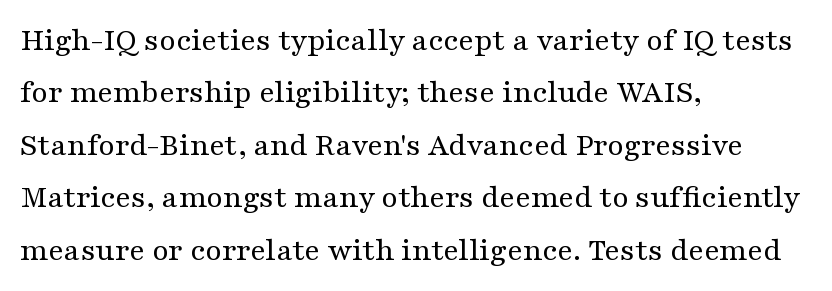
Nobody drew a line under any word here. If you drew a ruler down the left edge, every line would touch it. The glyphs in this specimen are seriffed. Does the lettering tilt? It doesn't — this is upright. The vertical gap from one line to the next is medium. Is the letter spacing exaggerated? No — it looks like the ordinary default.
